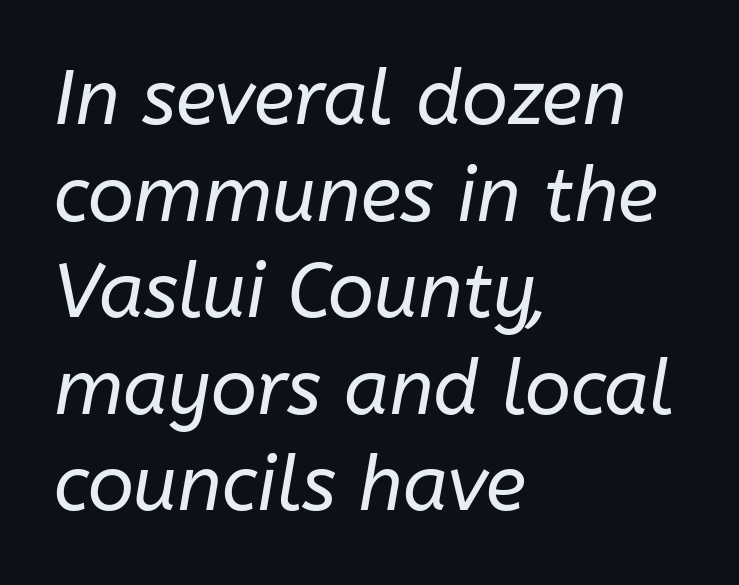
The image shows 76 px regular-weight type, italic (leaning right); set left-aligned, normal line spacing (1.27x), normal letter spacing, not underlined; low stroke contrast and a medium x-height.
